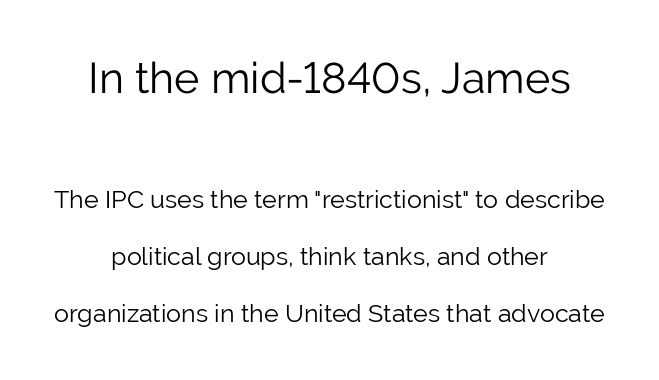
{"serif": "no", "italic": "no", "bold": "no", "weight": "light", "width": "normal", "stroke_contrast": "low", "x_height": "medium", "monospaced": "no", "underline": "no", "align": "center", "line_spacing": "loose", "line_spacing_ratio": 2.27, "letter_spacing": "normal", "letter_spacing_em": 0.0, "larger_block": "first", "size_ratio": 1.72, "glyph_px": 43}
